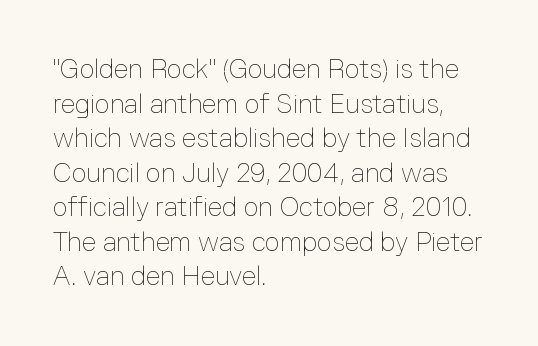
Q: Is the text bold? A: No.
Q: Is the text italic (slanted)? A: No, it is upright.
Q: Is the text underlined? A: No.
Q: How is the paragraph aligned? A: Left-aligned.
Q: Is the spacing between letters normal or unusually wide? A: Normal.
Q: Is the spacing between lines tight, normal or loose? A: Normal.
